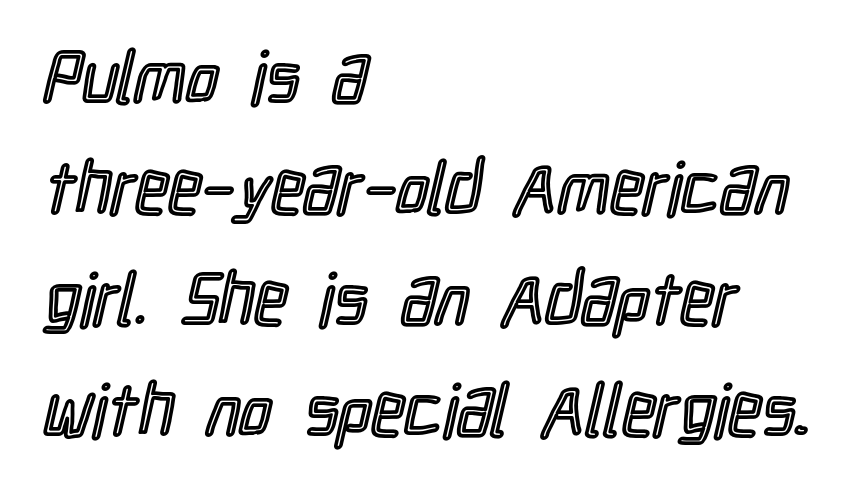
A normal amount of white space separates one row of letters from the next. This sample is left-justified, so line endings fall wherever the words run out. You could not count columns in this text — the font is proportionally spaced. The foot of each line stays bare and open.
